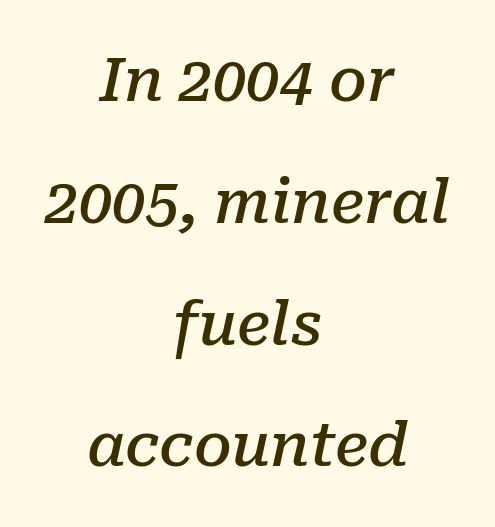
Serif or sans? Serif — the stroke terminals have little feet. Unmarked baselines from the first word to the last. Where is the straight margin? There isn't one; the lines are centered. Horizontal bands of white between lines are thick stripes. You could call the tracking neutral — neither tight nor loose.
